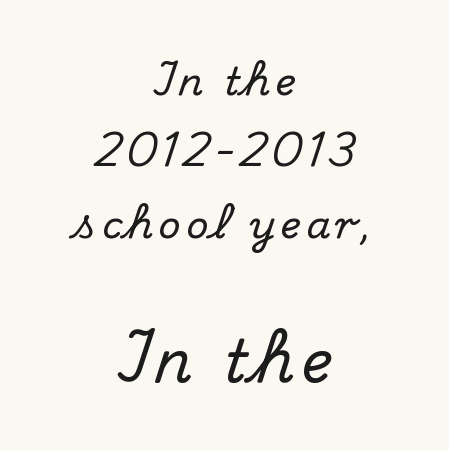
{"serif": "yes", "width": "normal", "stroke_contrast": "medium", "x_height": "small", "monospaced": "no", "underline": "no", "align": "center", "line_spacing_ratio": 1.83, "larger_block": "second", "size_ratio": 1.51, "glyph_px": 59}
